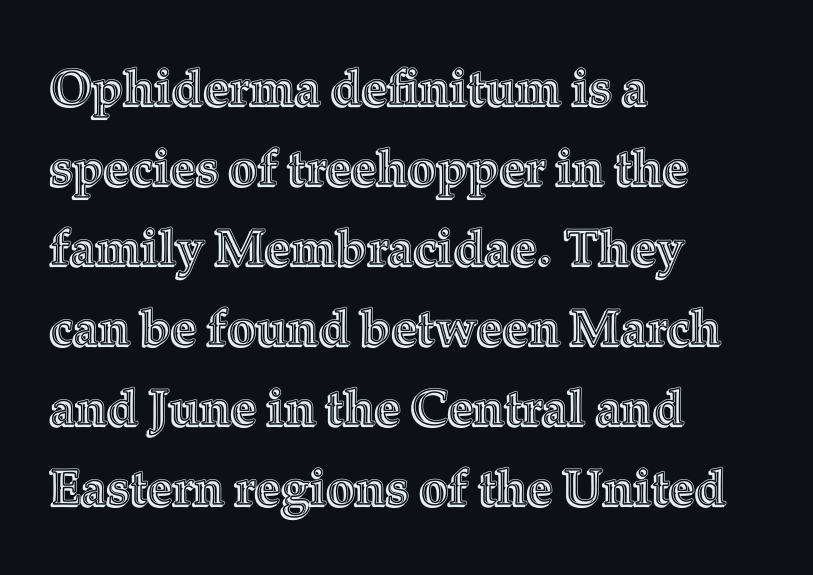
{"italic": "no", "width": "normal", "x_height": "medium", "monospaced": "no", "underline": "no", "align": "left", "line_spacing": "normal", "line_spacing_ratio": 1.6, "letter_spacing": "normal", "letter_spacing_em": 0.0, "glyph_px": 50}
